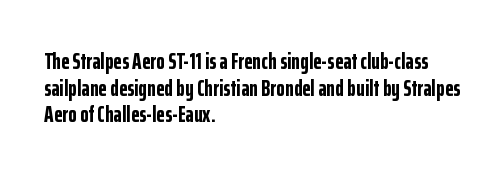
{"italic": "no", "bold": "yes", "underline": "no", "align": "left", "line_spacing_ratio": 1.21, "letter_spacing": "normal", "letter_spacing_em": 0.0, "glyph_px": 22}
